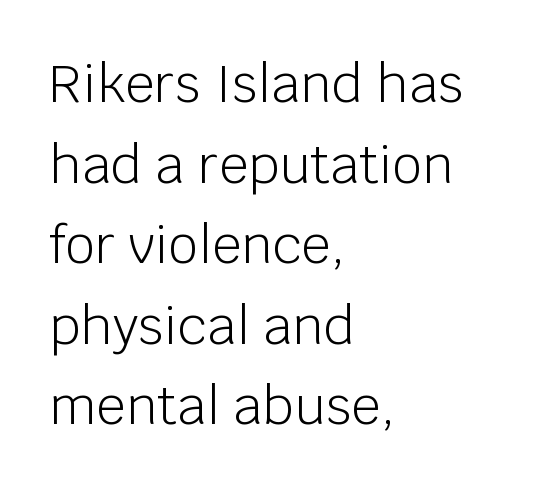
Q: Is the text bold? A: No.
Q: Is the text italic (slanted)? A: No, it is upright.
Q: Is the typeface a serif or a sans-serif typeface? A: Sans-serif.
Q: Is the text underlined? A: No.
Q: How is the paragraph aligned? A: Left-aligned.
Q: Is the spacing between letters normal or unusually wide? A: Normal.
Q: Is the spacing between lines tight, normal or loose? A: Normal.
Q: Width (condensed, normal, or wide)? A: Normal.
Q: Stroke contrast? A: Low.
Q: x-height? A: Large.
Q: Monospaced? A: No.
